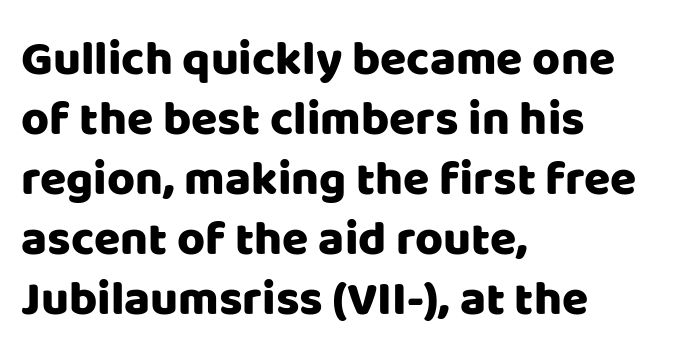
{"serif": "no", "italic": "no", "width": "normal", "stroke_contrast": "low", "x_height": "large", "monospaced": "no", "underline": "no", "align": "left", "line_spacing": "normal", "line_spacing_ratio": 1.25, "letter_spacing": "normal", "letter_spacing_em": 0.0, "glyph_px": 48}
